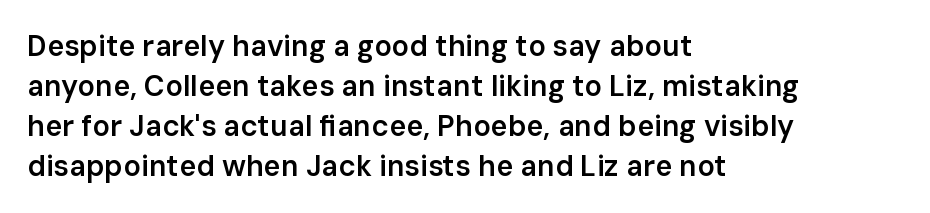
Q: Is the text bold? A: Semi-bold.
Q: Is the text italic (slanted)? A: No, it is upright.
Q: Is the typeface a serif or a sans-serif typeface? A: Sans-serif.
Q: Is the text underlined? A: No.
Q: How is the paragraph aligned? A: Left-aligned.
Q: Is the spacing between letters normal or unusually wide? A: Normal.
Q: Is the spacing between lines tight, normal or loose? A: Normal.
Q: Width (condensed, normal, or wide)? A: Normal.
Q: Stroke contrast? A: Low.
Q: x-height? A: Medium.
Q: Monospaced? A: No.
